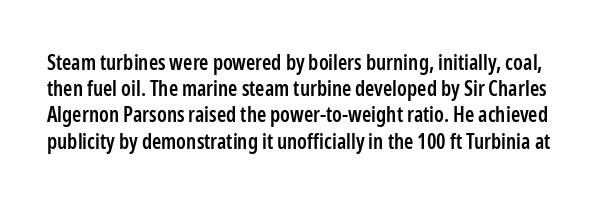
The image shows 21 px text type, upright; set normal line spacing (1.25x), normal letter spacing, not underlined.
